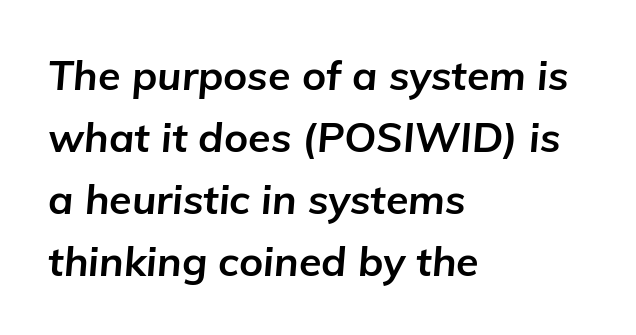
Q: Is the text bold? A: Yes.
Q: Is the text italic (slanted)? A: Yes, it leans right by about 5 degrees.
Q: Is the text underlined? A: No.
Q: How is the paragraph aligned? A: Left-aligned.
Q: Is the spacing between letters normal or unusually wide? A: Normal.
Q: Is the spacing between lines tight, normal or loose? A: Normal.
Q: Width (condensed, normal, or wide)? A: Normal.
Q: Stroke contrast? A: Low.
Q: x-height? A: Medium.
Q: Monospaced? A: No.
